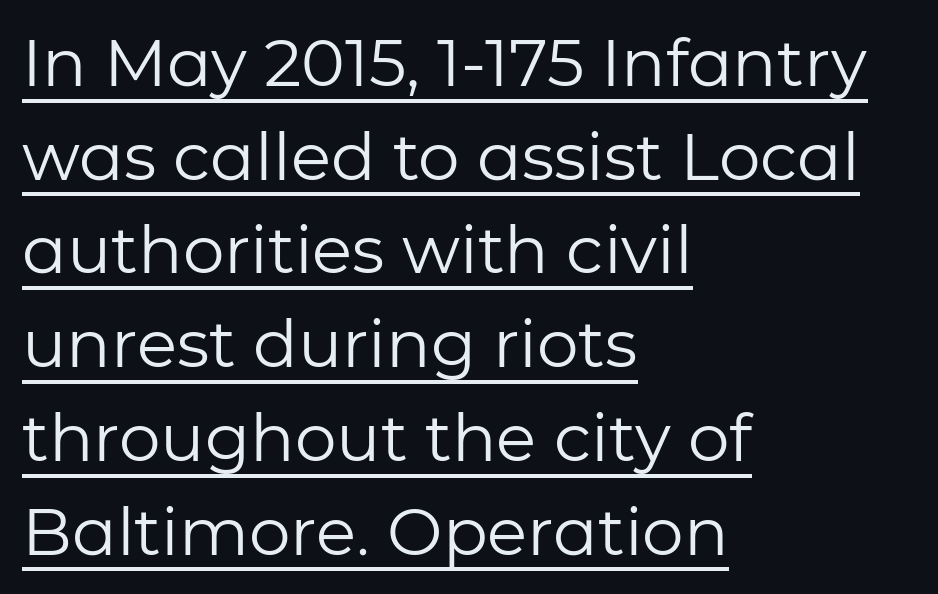
Q: Is the text bold? A: No.
Q: Is the text italic (slanted)? A: No, it is upright.
Q: Is the typeface a serif or a sans-serif typeface? A: Sans-serif.
Q: Is the text underlined? A: Yes.
Q: How is the paragraph aligned? A: Left-aligned.
Q: Is the spacing between letters normal or unusually wide? A: Normal.
Q: Is the spacing between lines tight, normal or loose? A: Normal.
Q: Width (condensed, normal, or wide)? A: Normal.
Q: Stroke contrast? A: Low.
Q: x-height? A: Medium.
Q: Monospaced? A: No.
